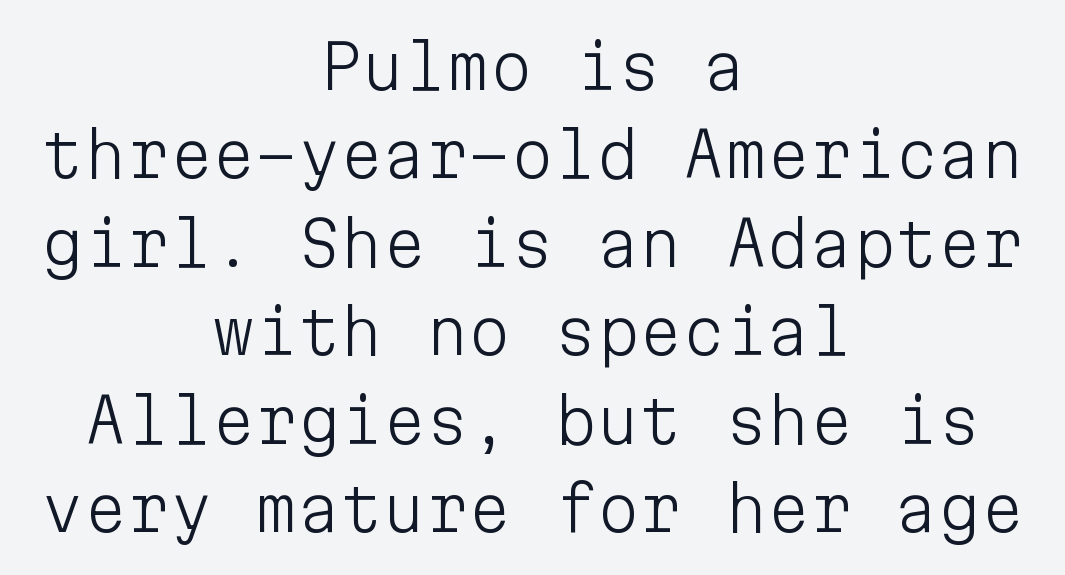
{"serif": "no", "italic": "no", "bold": "no", "weight": "light", "width": "normal", "stroke_contrast": "low", "x_height": "medium", "monospaced": "yes", "underline": "no", "align": "center", "line_spacing": "normal", "line_spacing_ratio": 1.45, "letter_spacing": "normal", "letter_spacing_em": 0.0, "glyph_px": 61}
